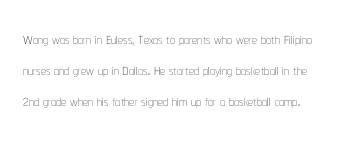
Unmarked baselines from the first word to the last. Between one letter and the next there's only the usual sliver of space. Left-aligned paragraph, ragged on the right. Compared with typical paragraphs, the rows here are spaced about the same. It's the straight-up-and-down kind of type.
